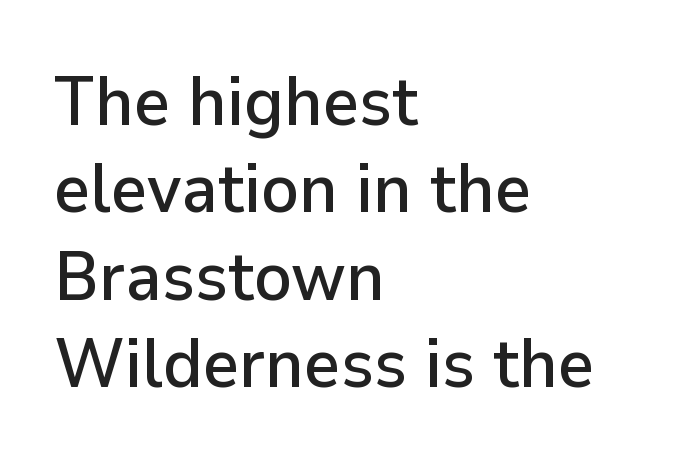
The image shows 70 px sans-serif type, upright; set left-aligned, normal line spacing (1.25x), normal letter spacing, not underlined; low stroke contrast and a medium x-height.
